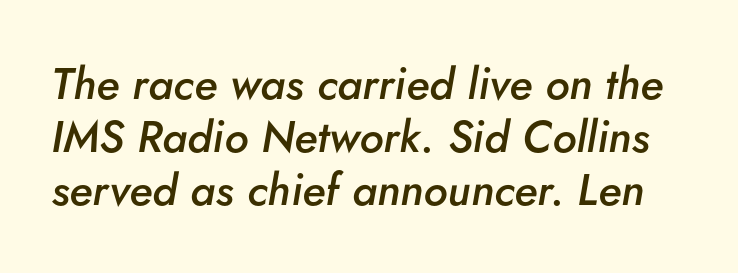
These lines carry some extra weight — a demibold, not a full bold. Words appear dense and cohesive because spacing is normal. These lines were composed using italics. Proportional: the letters do not fall into vertical columns. The space beneath each line is pristine and unruled.
